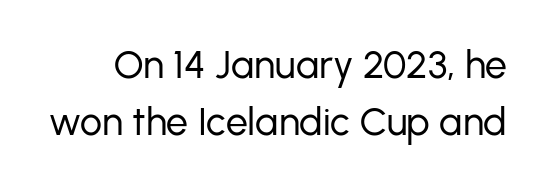
Q: Is the text bold? A: No.
Q: Is the text italic (slanted)? A: No, it is upright.
Q: Is the typeface a serif or a sans-serif typeface? A: Sans-serif.
Q: Is the text underlined? A: No.
Q: Is the spacing between letters normal or unusually wide? A: Normal.
Q: Is the spacing between lines tight, normal or loose? A: Normal.
Q: Width (condensed, normal, or wide)? A: Normal.
Q: Stroke contrast? A: Low.
Q: x-height? A: Medium.
Q: Monospaced? A: No.
